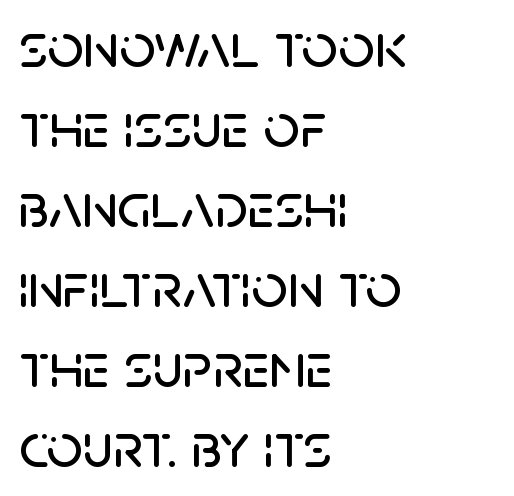
{"serif": "no", "italic": "no", "width": "normal", "stroke_contrast": "low", "x_height": "large", "monospaced": "no", "underline": "no", "align": "left", "line_spacing": "normal", "line_spacing_ratio": 1.25, "letter_spacing": "normal", "letter_spacing_em": 0.0, "glyph_px": 64}
